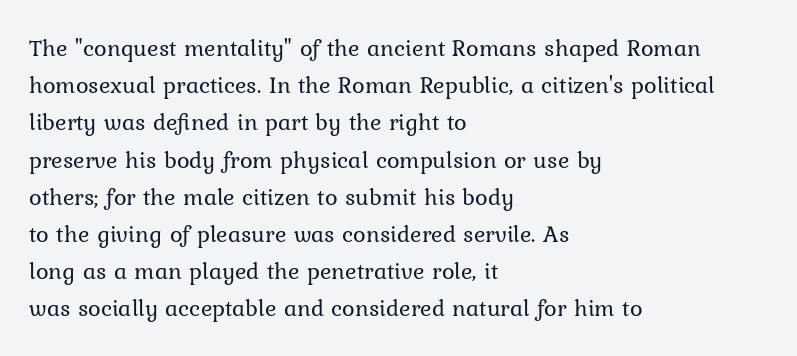
Ordinary non-slanted type is in use. This sample uses plain, unmodified letter spacing. Has an underline been added? It has not. The designer left line spacing at the default. The cut favours lightness, reaching ordinary text weight at its darkest. Layout note: lines flush left.
